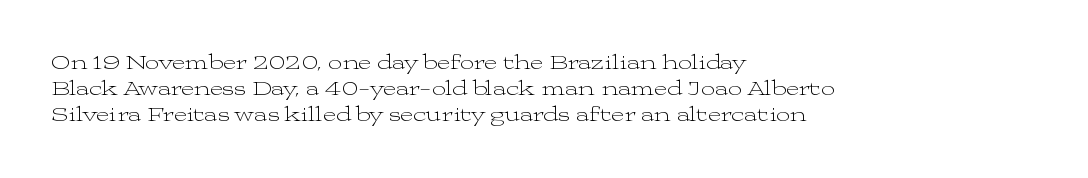
Where is the straight margin? On the left. This sample keeps an unexceptional amount of space between lines. The typesetting does not lean heavy: it is not bold. The gaps between neighbouring characters are ordinary and unremarkable. A clean baseline with only descenders dipping below it.
